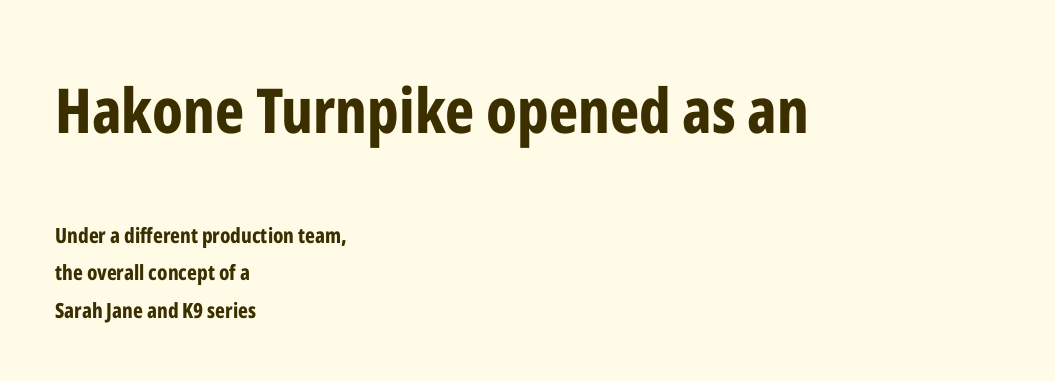
Varying glyph widths throughout — classic text-font behaviour. Only glyphs here, with clear space below each row. Examine the stroke ends and you'll find no serifs. All the whitespace from short lines collects on the right. The specimen reads as upright at a glance. The designer gave the opening block more size than the closing block.
